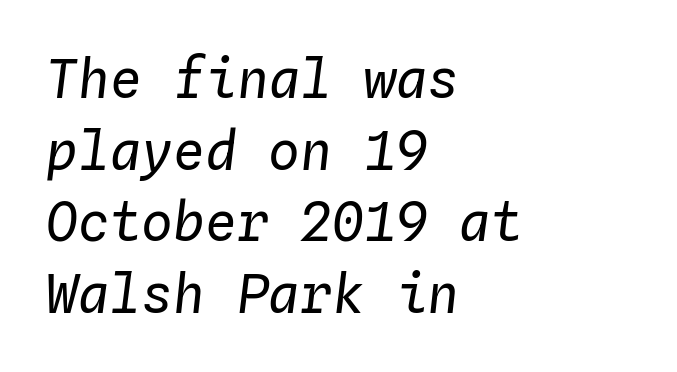
The image shows 53 px regular-weight type, italic (leaning right), monospaced; set left-aligned, normal line spacing (1.35x), normal letter spacing, not underlined; low stroke contrast and a medium x-height.
